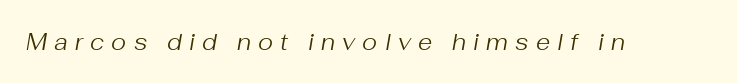
The image shows 23 px text type, italic (leaning right); set unusually wide letter spacing (+0.31 em), not underlined.
